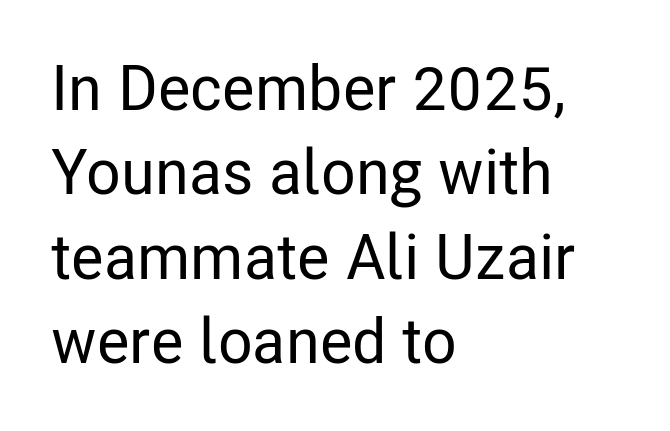
Q: Is the text italic (slanted)? A: No, it is upright.
Q: Is the typeface a serif or a sans-serif typeface? A: Sans-serif.
Q: Is the text underlined? A: No.
Q: How is the paragraph aligned? A: Left-aligned.
Q: Is the spacing between letters normal or unusually wide? A: Normal.
Q: Is the spacing between lines tight, normal or loose? A: Normal.
Q: Width (condensed, normal, or wide)? A: Condensed.
Q: Stroke contrast? A: Low.
Q: x-height? A: Medium.
Q: Monospaced? A: No.
